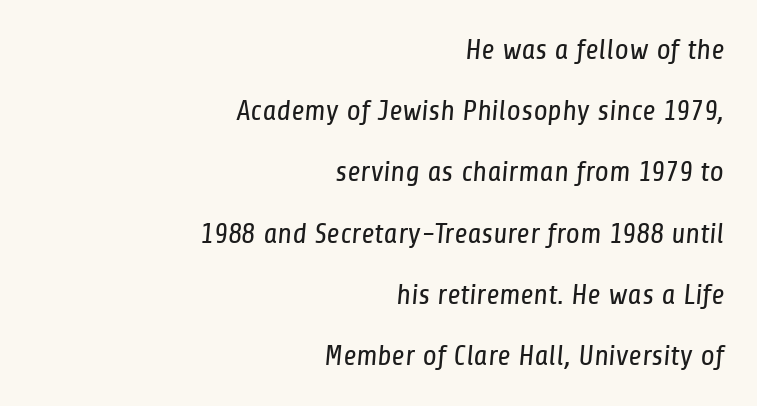
What stands out about the letter spacing? Nothing — it is the standard amount. Decoration check: the copy has no underline. Reading down the column, the eye jumps a long way to each next line. You could not count columns in this text — the font is proportionally spaced. The typesetter chose a ragged-left arrangement here. The passage shown is not bold in any degree.
